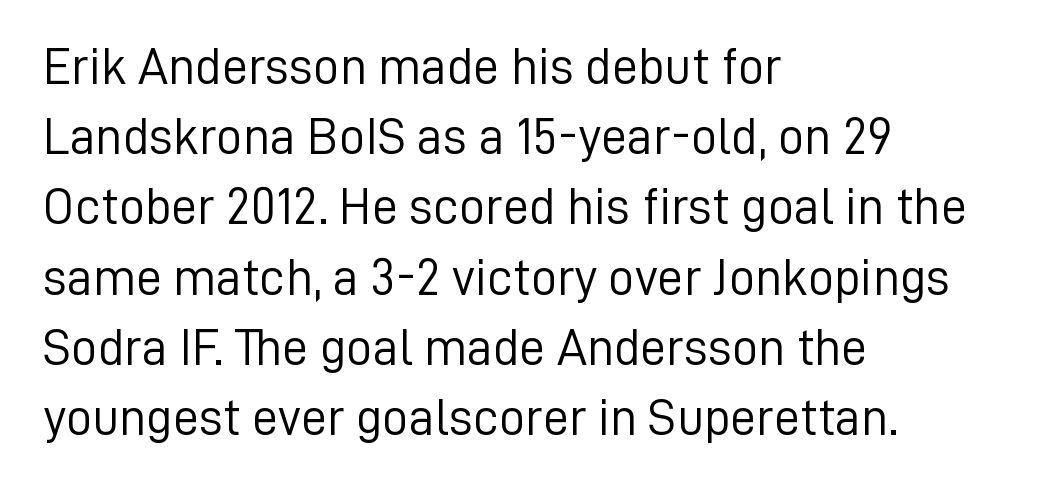
The image shows 52 px light sans-serif type, upright; set left-aligned, normal line spacing (1.35x), normal letter spacing, not underlined; low stroke contrast and a medium x-height.
